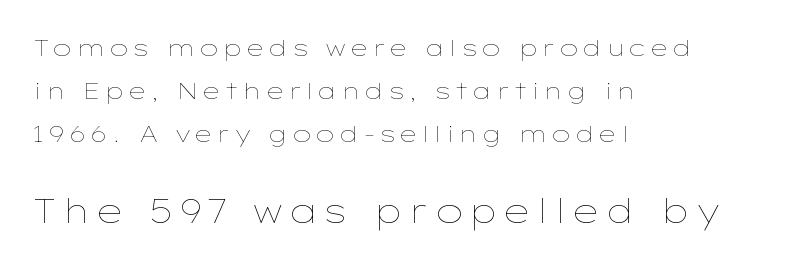
The face used here is proportionally spaced, like ordinary book or web type. The face looks like a standard text weight, possibly lighter. The designer gave the closing block more size than the opening block. Ordinary non-slanted type is in use. The gap between lines stays unmarked. Short and long lines alike share a common starting point at left.
